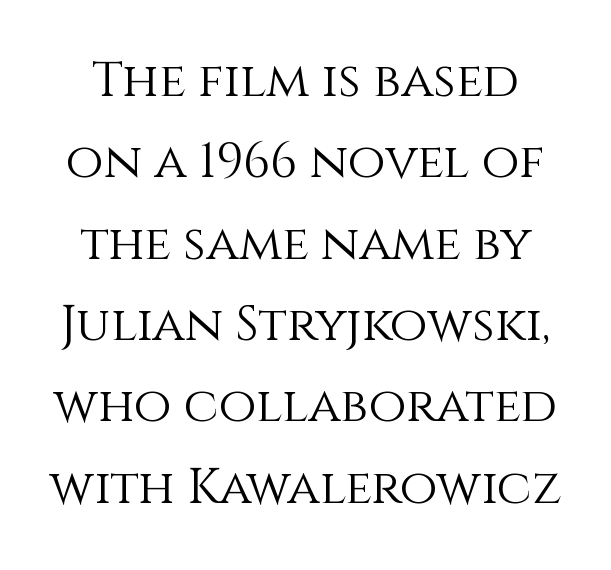
Does the leading feel generous? No, just average. Letters rest on an invisible, unmarked baseline. When letters stand straight like this, we call the style roman or upright. No heavy texture on the line: the type isn't bold.
